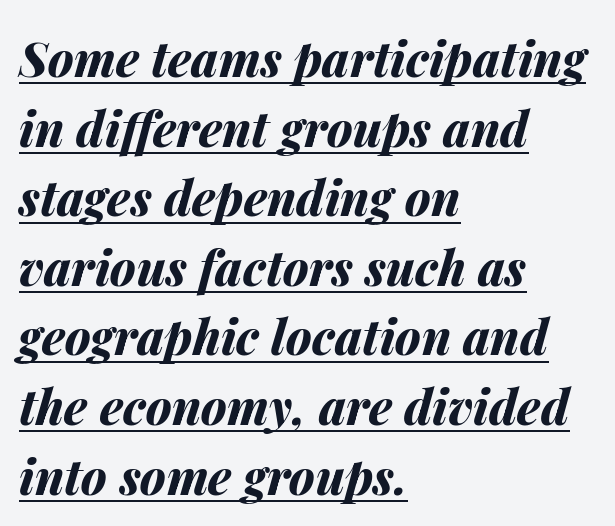
The image shows 48 px bold type, italic (leaning right); set left-aligned, normal line spacing (1.45x), normal letter spacing, underlined; medium stroke contrast and a medium x-height.
